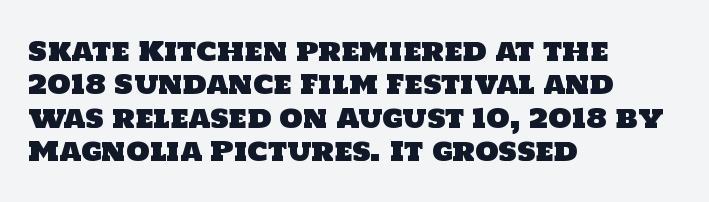
Q: Is the text underlined? A: No.
Q: How is the paragraph aligned? A: Left-aligned.
Q: Is the spacing between letters normal or unusually wide? A: Normal.
